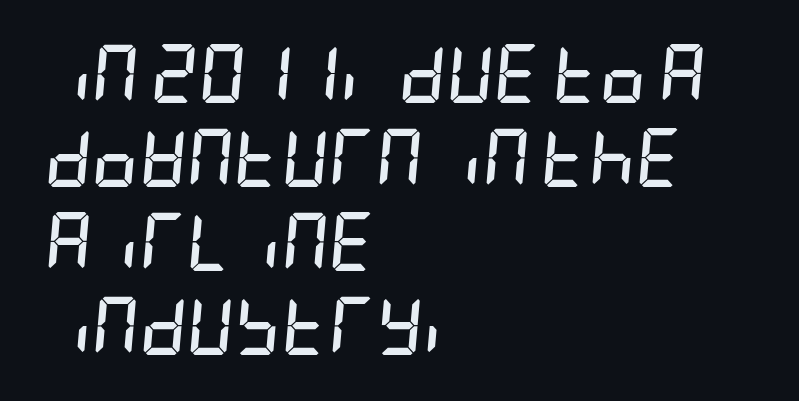
{"italic": "yes", "lean": "right", "slant_degrees": 5, "bold": "yes", "weight": "semibold", "width": "condensed", "stroke_contrast": "low", "x_height": "large", "underline": "no", "align": "left", "line_spacing": "normal", "line_spacing_ratio": 1.45, "letter_spacing": "normal", "letter_spacing_em": 0.0, "glyph_px": 58}
